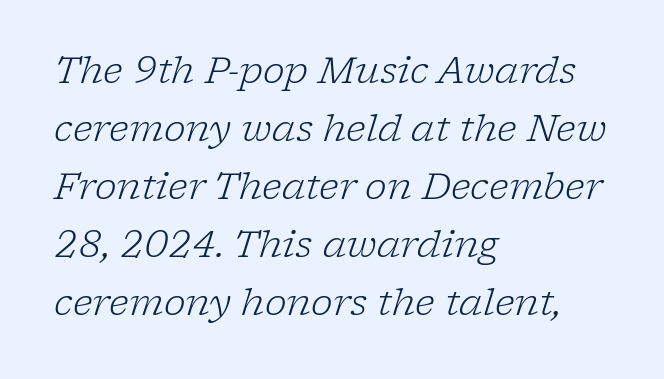
Q: Is the text bold? A: No.
Q: Is the text italic (slanted)? A: Yes, it leans right by about 17 degrees.
Q: Is the typeface a serif or a sans-serif typeface? A: Serif.
Q: Is the text underlined? A: No.
Q: How is the paragraph aligned? A: Left-aligned.
Q: Is the spacing between letters normal or unusually wide? A: Normal.
Q: Is the spacing between lines tight, normal or loose? A: Normal.
Q: Width (condensed, normal, or wide)? A: Normal.
Q: Stroke contrast? A: Low.
Q: x-height? A: Medium.
Q: Monospaced? A: No.
